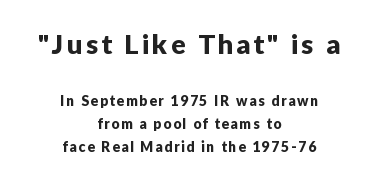
Between these two stacked blocks, the higher one wins on size. This is the regular roman posture of the typeface. This sample keeps an unexceptional amount of space between lines. No word sits above an underline. The passage is arranged like a title page — every line centered.
